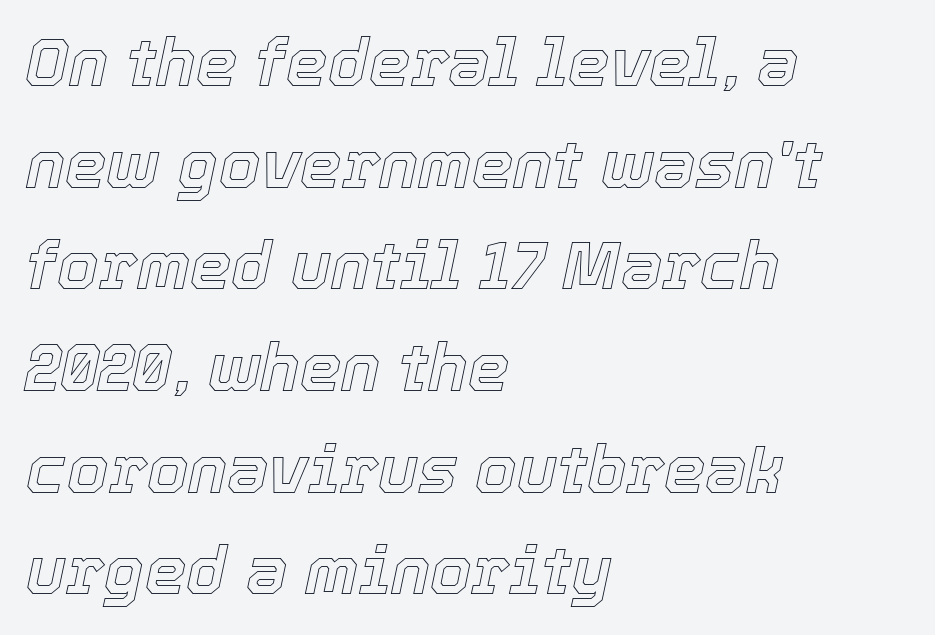
The string is rendered with underlining switched off. The type is set solid horizontally, with unmodified tracking. The passage shown is typed in a proportional face where columns would drift. The lines are quadded left. Observe the lean: these are italic letterforms. Students, observe: this is what conventionally led text looks like.
